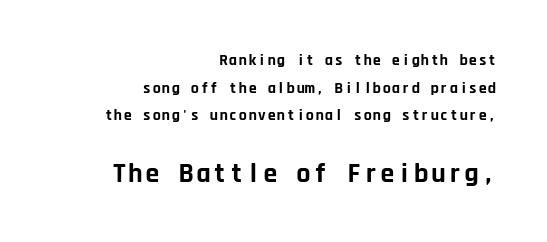
Q: Is the text bold? A: Yes.
Q: Is the text italic (slanted)? A: No, it is upright.
Q: Is the typeface a serif or a sans-serif typeface? A: Sans-serif.
Q: Is the text underlined? A: No.
Q: How is the paragraph aligned? A: Right-aligned.
Q: Is the spacing between letters normal or unusually wide? A: Normal.
Q: Which block of text is set in a larger size, the first (top) or the second (bottom)? A: The second (bottom) one.
Q: Width (condensed, normal, or wide)? A: Normal.
Q: Stroke contrast? A: Low.
Q: x-height? A: Large.
Q: Monospaced? A: Yes.
